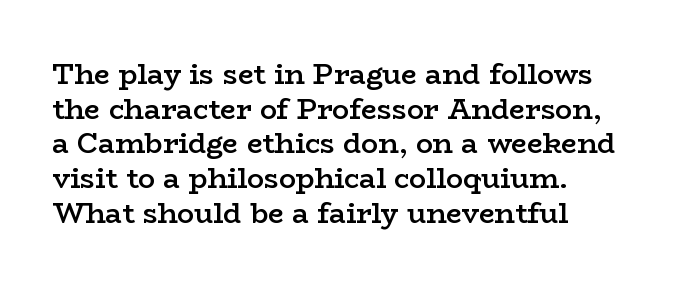
{"serif": "yes", "italic": "no", "bold": "semi", "weight": "semibold", "width": "wide", "stroke_contrast": "low", "x_height": "medium", "monospaced": "no", "underline": "no", "line_spacing_ratio": 1.24, "letter_spacing": "normal", "letter_spacing_em": 0.0, "glyph_px": 28}
